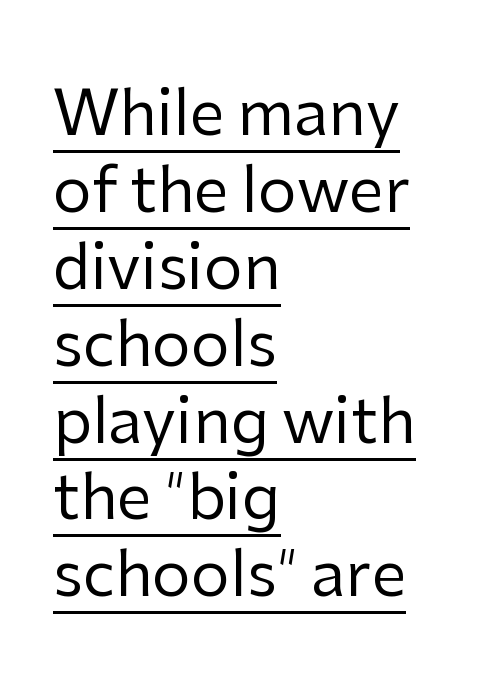
The image shows 62 px regular-weight sans-serif type, upright; set left-aligned, line spacing 1.24x, normal letter spacing, underlined; low stroke contrast and a medium x-height.
